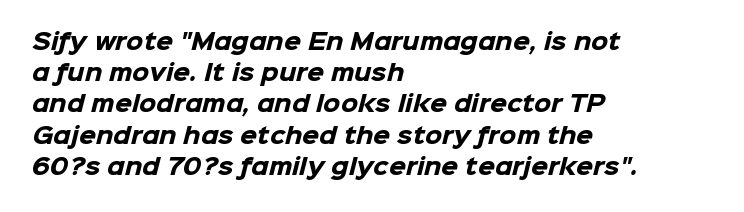
Q: Is the text bold? A: Yes.
Q: Is the text underlined? A: No.
Q: How is the paragraph aligned? A: Left-aligned.
Q: Is the spacing between letters normal or unusually wide? A: Normal.
Q: Is the spacing between lines tight, normal or loose? A: Normal.
